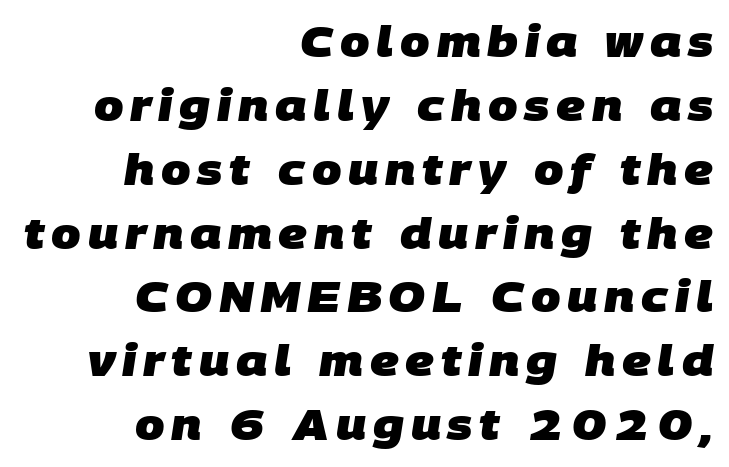
No word sits above an underline. The characters look thick and weighty, a clear bold. One glance says typical: line gaps are just what's usual. Looks like regular typesetting: each glyph gets only the width it needs. Letterform terminals end flat and unadorned throughout the passage.
